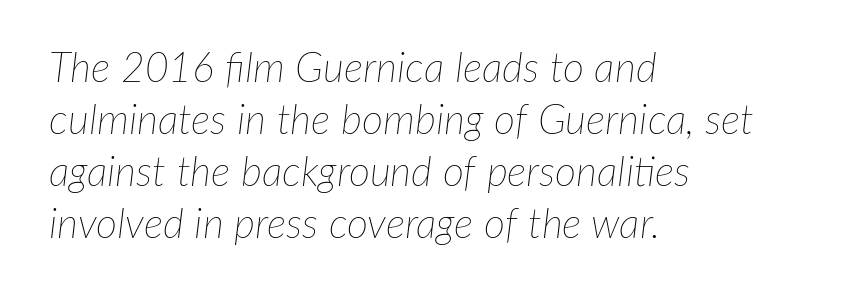
{"italic": "yes", "lean": "right", "slant_degrees": 7, "bold": "no", "weight": "thin", "width": "normal", "stroke_contrast": "low", "x_height": "medium", "monospaced": "no", "underline": "no", "align": "left", "line_spacing": "normal", "line_spacing_ratio": 1.27, "letter_spacing": "normal", "letter_spacing_em": 0.0, "glyph_px": 41}
